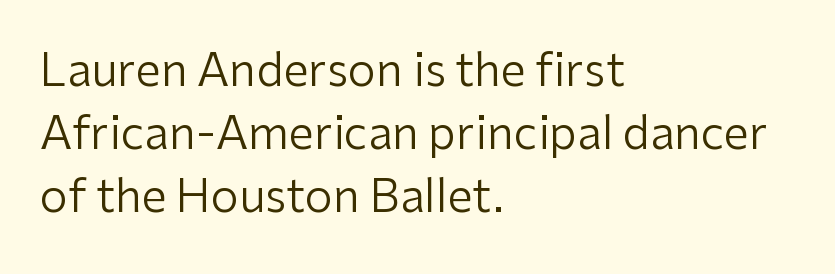
The image shows 45 px regular-weight sans-serif type, upright; set left-aligned, normal line spacing (1.4x), normal letter spacing, not underlined; low stroke contrast and a medium x-height.
